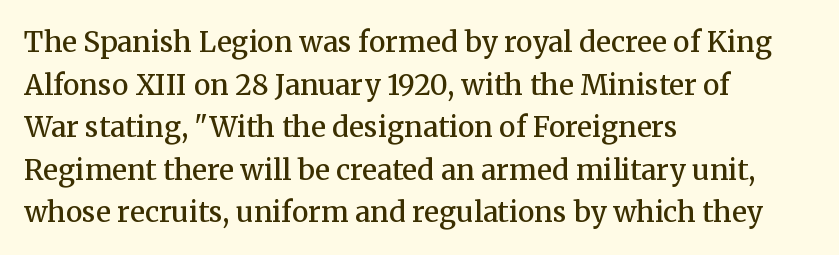
The image shows 28 px semibold serif type, upright; set left-aligned, normal line spacing (1.52x), normal letter spacing, not underlined; medium stroke contrast and a medium x-height.
